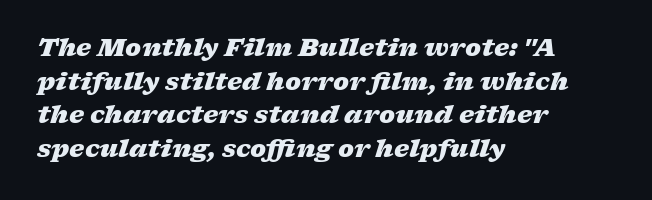
The image shows 24 px bold type, italic (leaning right); set left-aligned, normal line spacing (1.4x), normal letter spacing, not underlined.
